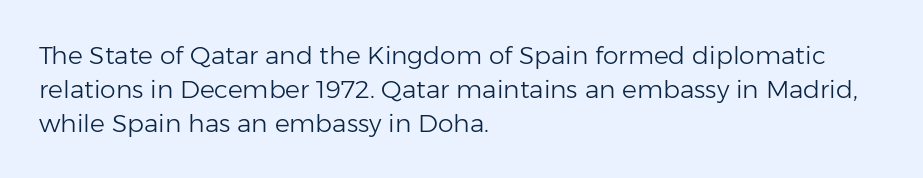
{"italic": "no", "bold": "no", "underline": "no", "align": "left", "line_spacing": "normal", "line_spacing_ratio": 1.36, "letter_spacing": "normal", "letter_spacing_em": 0.0, "glyph_px": 25}
